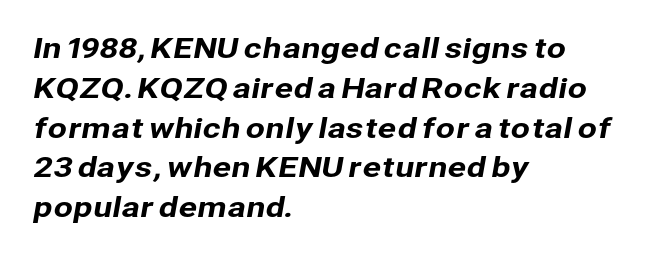
{"serif": "no", "width": "normal", "stroke_contrast": "low", "x_height": "medium", "monospaced": "no", "underline": "no", "align": "left", "line_spacing": "normal", "line_spacing_ratio": 1.42, "letter_spacing": "normal", "letter_spacing_em": 0.0, "glyph_px": 28}
